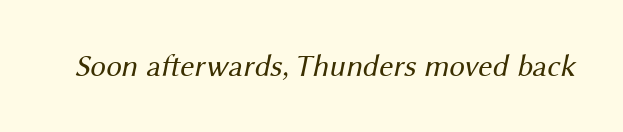
The image shows 31 px regular-weight sans-serif type; set normal letter spacing, not underlined; medium stroke contrast and a medium x-height.
